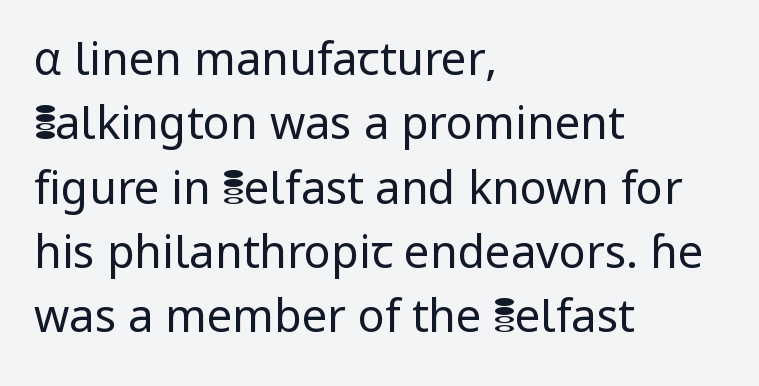
The strip under each line holds only bare page. A typesetter would call this leading conventional body-copy spacing. Reading down the block, your eye returns to a fixed left position each line. The typography opts for an upright posture over an oblique one. The tracking reads as untouched default to a designer's eye.
